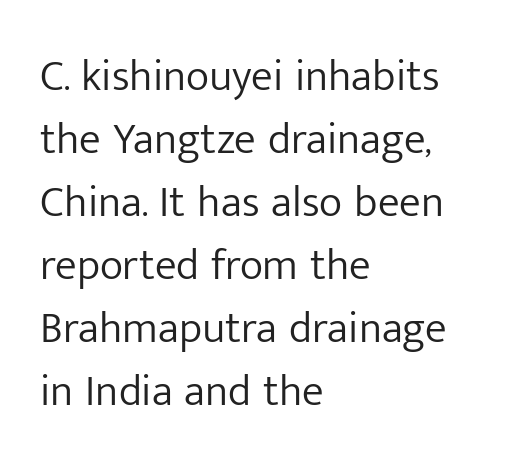
The letters advance in unequal steps, a hallmark of proportional type. The zone under the glyphs is completely vacant. The space between consecutive lines is moderate. The letters sit at their default tracking, neither squeezed nor spread. One-word summary of the alignment: left.
